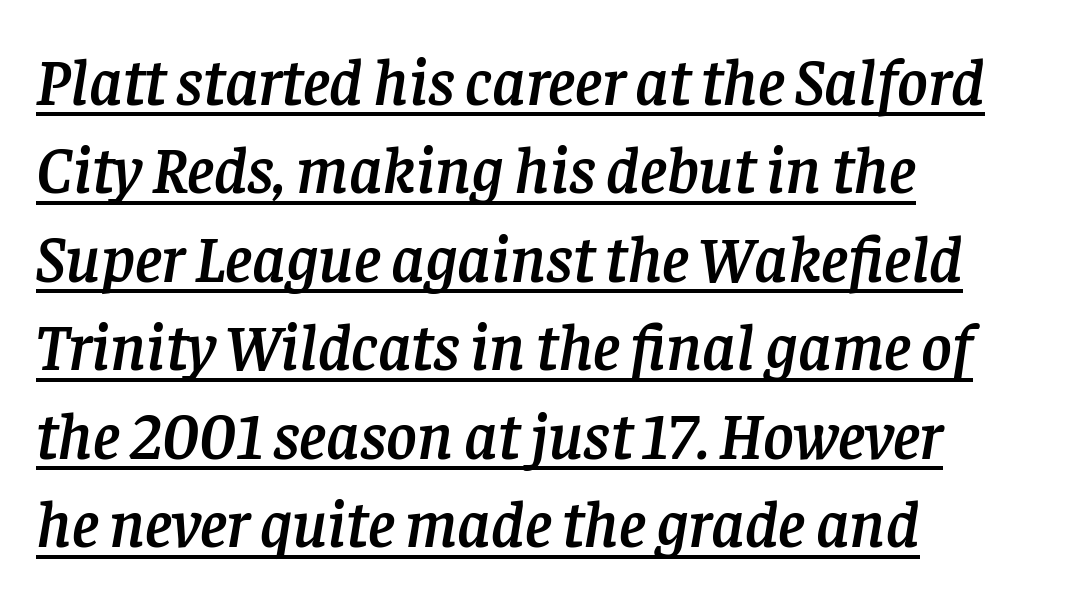
{"serif": "yes", "italic": "yes", "lean": "right", "slant_degrees": 8, "width": "normal", "stroke_contrast": "low", "x_height": "large", "monospaced": "no", "underline": "yes", "align": "left", "line_spacing": "normal", "line_spacing_ratio": 1.34, "letter_spacing": "normal", "letter_spacing_em": 0.0, "glyph_px": 66}
